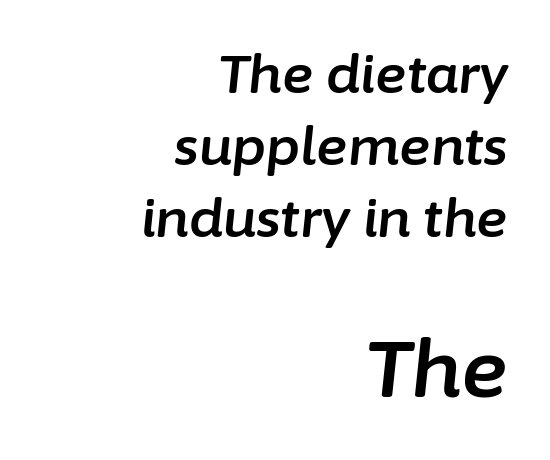
Q: Is the text italic (slanted)? A: Yes, it leans right by about 6 degrees.
Q: Is the text underlined? A: No.
Q: How is the paragraph aligned? A: Right-aligned.
Q: Is the spacing between letters normal or unusually wide? A: Normal.
Q: Is the spacing between lines tight, normal or loose? A: Normal.
Q: Which block of text is set in a larger size, the first (top) or the second (bottom)? A: The second (bottom) one.
Q: Width (condensed, normal, or wide)? A: Normal.
Q: Stroke contrast? A: Low.
Q: x-height? A: Medium.
Q: Monospaced? A: No.
